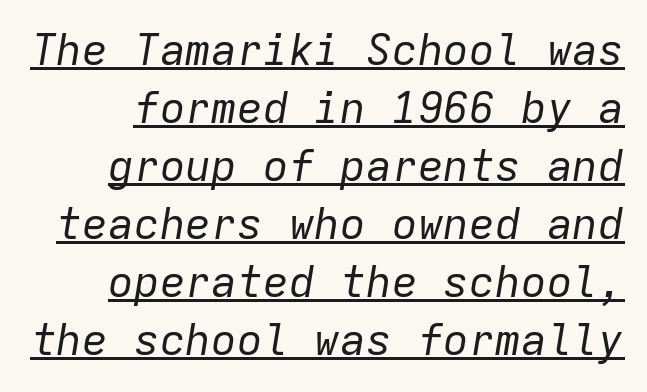
Q: Is the text bold? A: No.
Q: Is the text italic (slanted)? A: Yes, it leans right by about 9 degrees.
Q: Is the text underlined? A: Yes.
Q: Is the spacing between letters normal or unusually wide? A: Normal.
Q: Is the spacing between lines tight, normal or loose? A: Normal.
Q: Width (condensed, normal, or wide)? A: Normal.
Q: Stroke contrast? A: Low.
Q: x-height? A: Medium.
Q: Monospaced? A: Yes.
